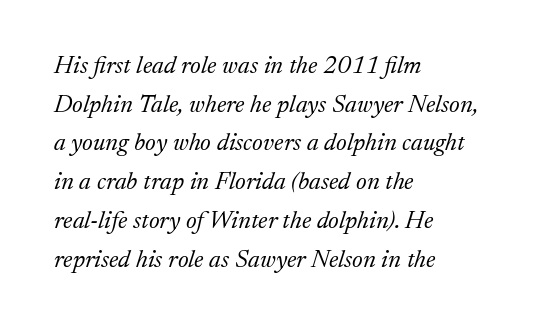
{"italic": "yes", "lean": "right", "slant_degrees": 17, "bold": "no", "underline": "no", "align": "left", "line_spacing": "normal", "line_spacing_ratio": 1.55, "letter_spacing": "normal", "letter_spacing_em": 0.0, "glyph_px": 25}
